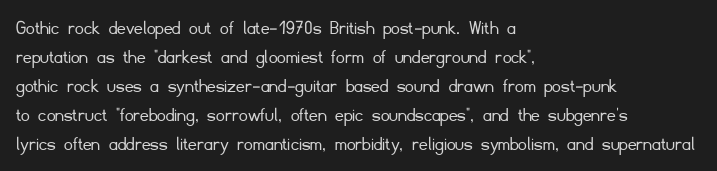
The image shows 21 px text type, upright; set left-aligned, normal line spacing (1.38x), normal letter spacing, not underlined.
